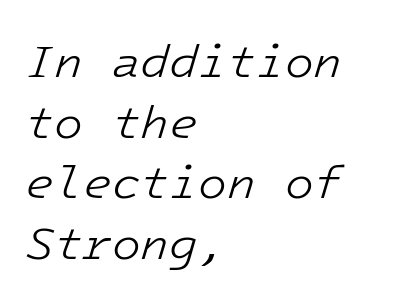
Q: Is the text bold? A: No.
Q: Is the text italic (slanted)? A: Yes, it leans right by about 16 degrees.
Q: Is the text underlined? A: No.
Q: How is the paragraph aligned? A: Left-aligned.
Q: Is the spacing between letters normal or unusually wide? A: Normal.
Q: Is the spacing between lines tight, normal or loose? A: Normal.
Q: Width (condensed, normal, or wide)? A: Normal.
Q: Stroke contrast? A: Low.
Q: x-height? A: Medium.
